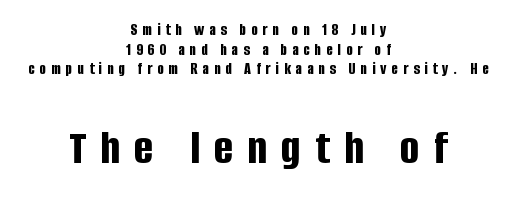
The image shows 50 px bold, condensed sans-serif type, upright; set centered, line spacing 1.16x, unusually wide letter spacing (+0.29 em), not underlined; the second (bottom) block is 2.94x larger; low stroke contrast and a large x-height.
